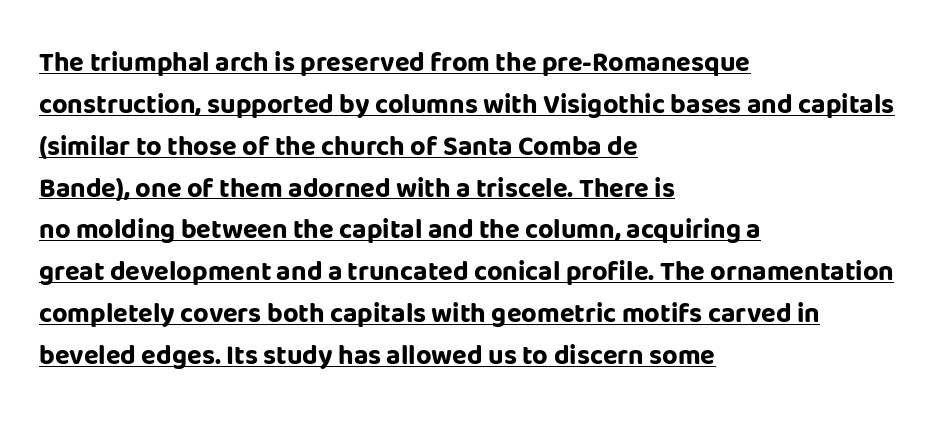
Whoever set this chose a conventional vertical rhythm. A typographer would call this underscored text. This is the regular roman posture of the typeface. This sample uses plain, unmodified letter spacing. Is the type bold? Yes — the strokes are clearly thick and heavy.
